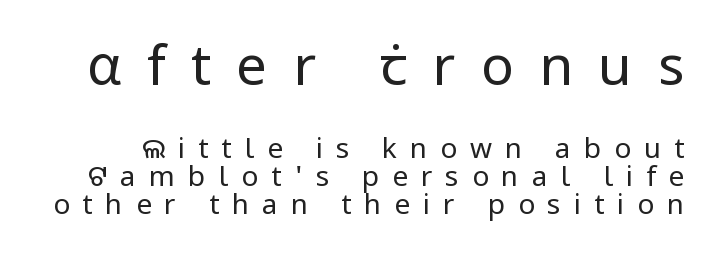
The image shows 55 px regular-weight sans-serif type, upright; set tight line spacing (0.99x), unusually wide letter spacing (+0.46 em), not underlined; the first (top) block is 1.96x larger; low stroke contrast and a medium x-height.
